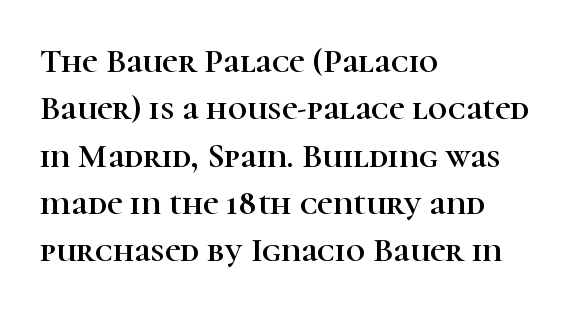
{"serif": "yes", "italic": "no", "width": "normal", "stroke_contrast": "high", "x_height": "medium", "monospaced": "no", "underline": "no", "align": "left", "line_spacing": "normal", "line_spacing_ratio": 1.39, "letter_spacing": "normal", "letter_spacing_em": 0.0, "glyph_px": 34}
